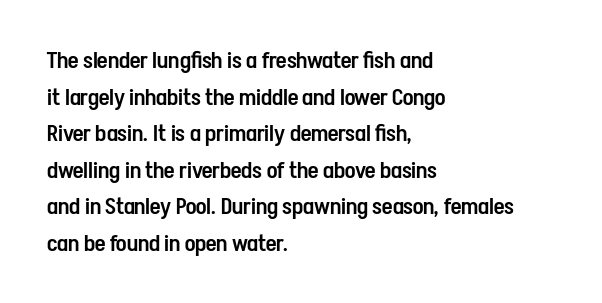
Q: Is the text bold? A: Semi-bold.
Q: Is the text italic (slanted)? A: No, it is upright.
Q: Is the text underlined? A: No.
Q: How is the paragraph aligned? A: Left-aligned.
Q: Is the spacing between letters normal or unusually wide? A: Normal.
Q: Is the spacing between lines tight, normal or loose? A: Normal.
